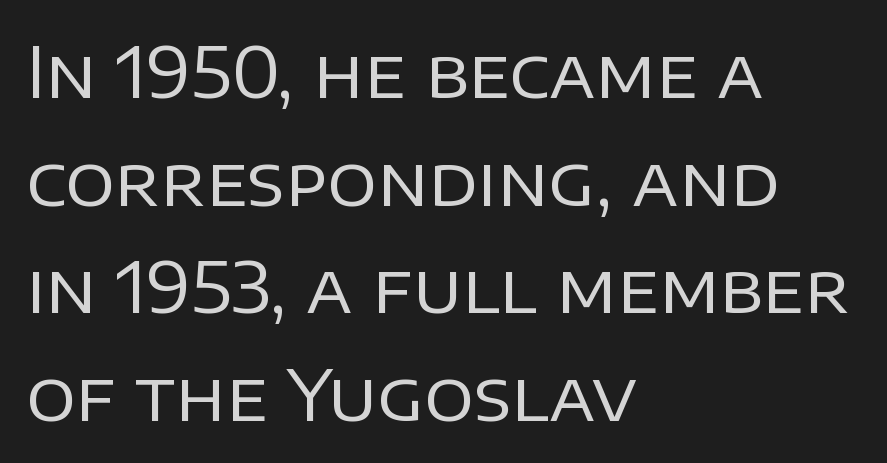
Interline gaps are of average width in this sample. These lines are set flush left with a ragged right edge. Inter-character spacing is left at the font's built-in metrics. The lettering holds an erect, upright posture throughout. The passage shown is typed in a proportional face where columns would drift.
